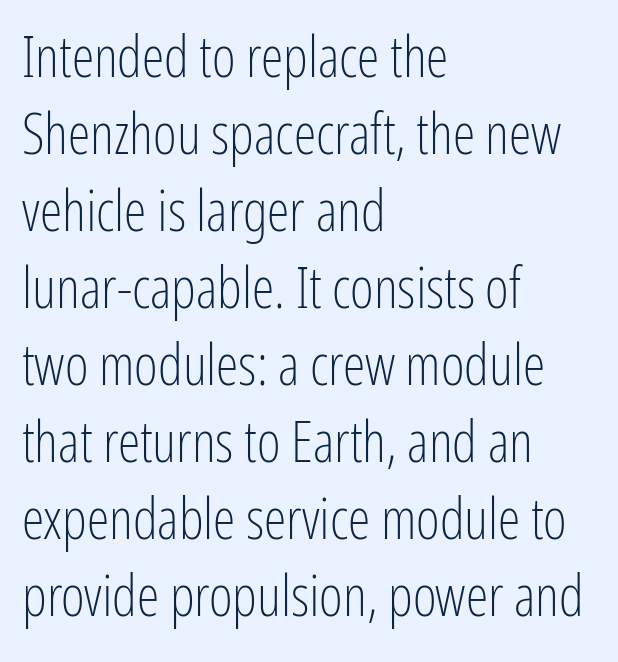
What's the leading like? Ordinary, nothing unusual. Looks like regular typesetting: each glyph gets only the width it needs. The gap between lines stays unmarked. Honestly, the letter spacing is just normal — you wouldn't notice it.
